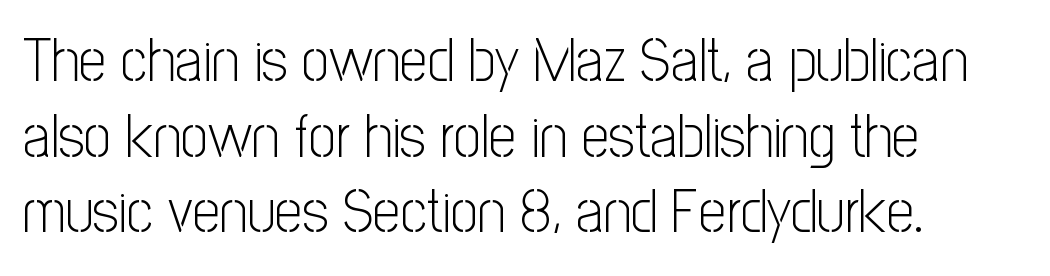
{"serif": "no", "italic": "no", "bold": "no", "weight": "light", "width": "condensed", "stroke_contrast": "low", "x_height": "medium", "monospaced": "no", "underline": "no", "align": "left", "line_spacing_ratio": 1.24, "letter_spacing": "normal", "letter_spacing_em": 0.0, "glyph_px": 61}
